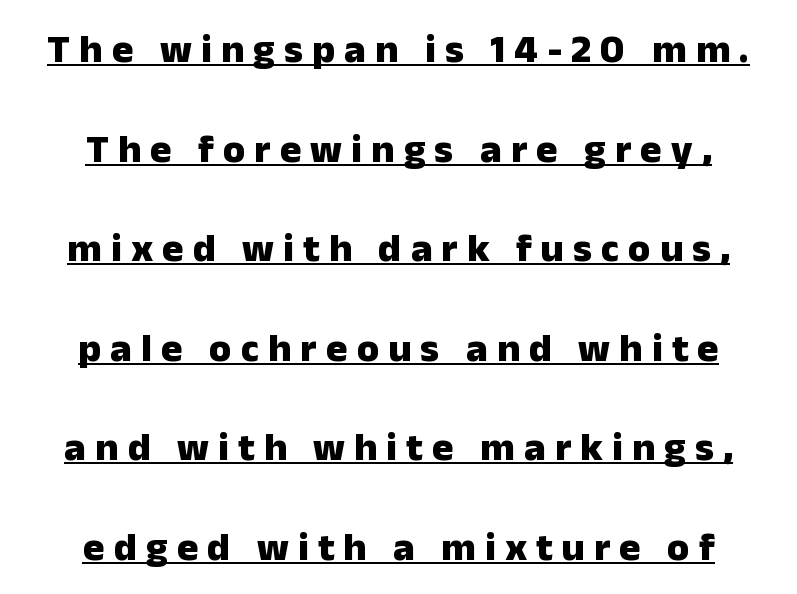
Q: Is the text bold? A: Yes.
Q: Is the text italic (slanted)? A: No, it is upright.
Q: Is the typeface a serif or a sans-serif typeface? A: Sans-serif.
Q: Is the text underlined? A: Yes.
Q: How is the paragraph aligned? A: Centered.
Q: Is the spacing between letters normal or unusually wide? A: Unusually wide.
Q: Is the spacing between lines tight, normal or loose? A: Loose.
Q: Width (condensed, normal, or wide)? A: Normal.
Q: Stroke contrast? A: Low.
Q: x-height? A: Medium.
Q: Monospaced? A: No.
